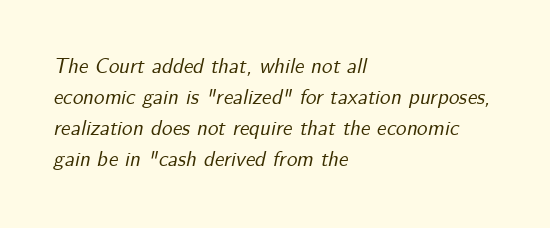
Regarding leading, the lines here are spaced in the standard way. An italicized treatment has been applied to the whole sample. This rendering features lettering with no underline. Caption: multi-line text, flush left, ragged right. The gaps between neighbouring characters are ordinary and unremarkable.
